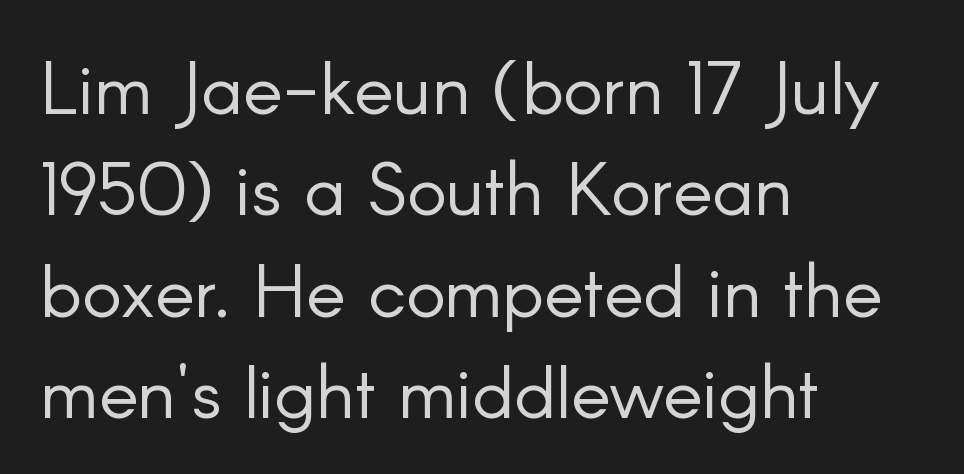
Q: Is the text bold? A: No.
Q: Is the text italic (slanted)? A: No, it is upright.
Q: Is the typeface a serif or a sans-serif typeface? A: Sans-serif.
Q: Is the text underlined? A: No.
Q: How is the paragraph aligned? A: Left-aligned.
Q: Is the spacing between letters normal or unusually wide? A: Normal.
Q: Is the spacing between lines tight, normal or loose? A: Normal.
Q: Width (condensed, normal, or wide)? A: Normal.
Q: Stroke contrast? A: Low.
Q: x-height? A: Small.
Q: Monospaced? A: No.
